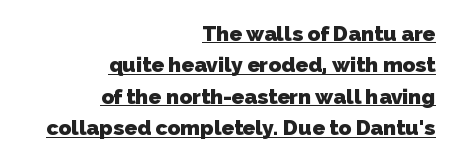
{"bold": "yes", "underline": "yes", "align": "right", "line_spacing": "normal", "line_spacing_ratio": 1.5, "letter_spacing": "normal", "letter_spacing_em": 0.0, "glyph_px": 21}
